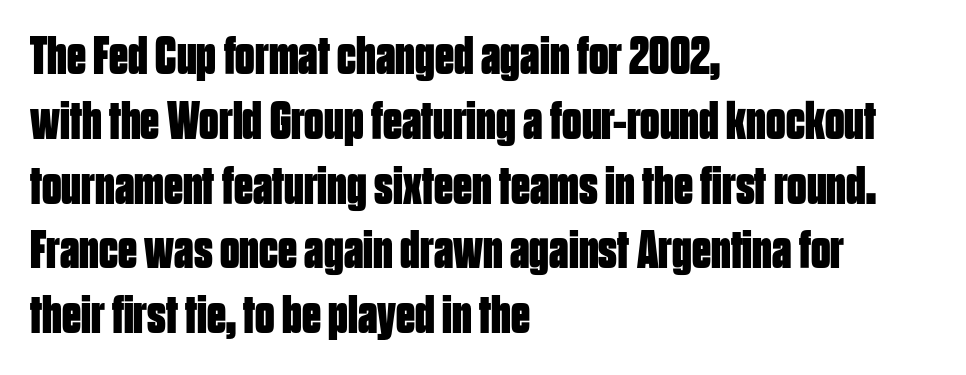
Q: Is the text bold? A: Yes.
Q: Is the text italic (slanted)? A: No, it is upright.
Q: Is the typeface a serif or a sans-serif typeface? A: Sans-serif.
Q: Is the text underlined? A: No.
Q: How is the paragraph aligned? A: Left-aligned.
Q: Is the spacing between letters normal or unusually wide? A: Normal.
Q: Width (condensed, normal, or wide)? A: Condensed.
Q: Stroke contrast? A: Low.
Q: x-height? A: Large.
Q: Monospaced? A: No.
